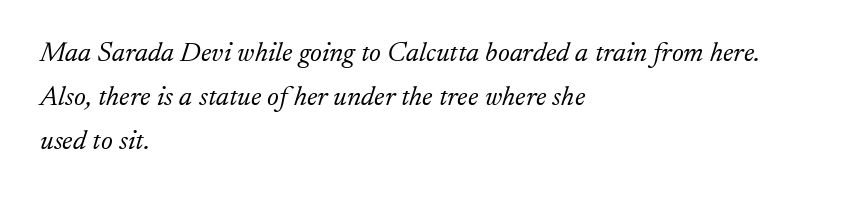
Q: Is the text bold? A: No.
Q: Is the text italic (slanted)? A: Yes, it leans right by about 17 degrees.
Q: Is the typeface a serif or a sans-serif typeface? A: Serif.
Q: Is the text underlined? A: No.
Q: How is the paragraph aligned? A: Left-aligned.
Q: Is the spacing between letters normal or unusually wide? A: Normal.
Q: Is the spacing between lines tight, normal or loose? A: Normal.
Q: Width (condensed, normal, or wide)? A: Normal.
Q: Stroke contrast? A: Low.
Q: x-height? A: Small.
Q: Monospaced? A: No.
